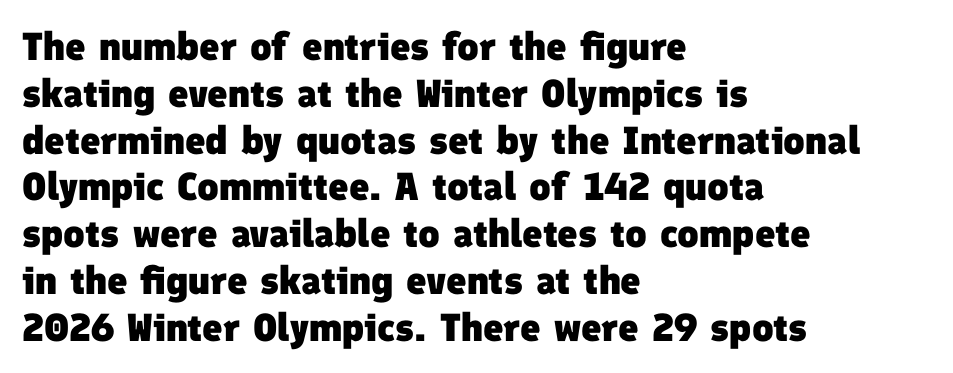
Q: Is the text bold? A: Yes.
Q: Is the typeface a serif or a sans-serif typeface? A: Sans-serif.
Q: Is the text underlined? A: No.
Q: How is the paragraph aligned? A: Left-aligned.
Q: Is the spacing between letters normal or unusually wide? A: Normal.
Q: Width (condensed, normal, or wide)? A: Normal.
Q: Stroke contrast? A: Low.
Q: x-height? A: Medium.
Q: Monospaced? A: No.
